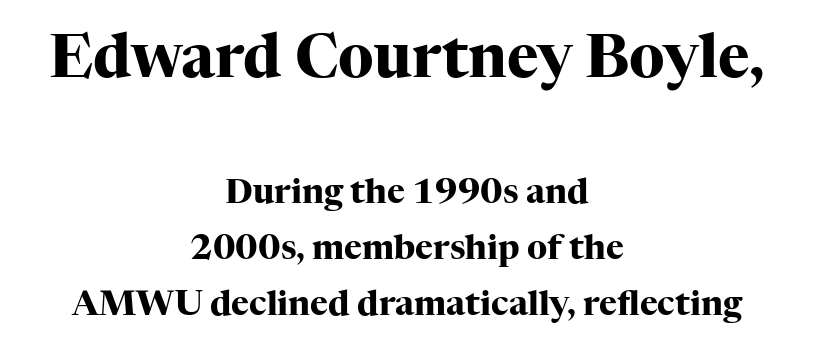
The image shows 60 px heavy serif type, upright; set centered, normal line spacing (1.64x), normal letter spacing, not underlined; the first (top) block is 1.76x larger; high stroke contrast and a medium x-height.
